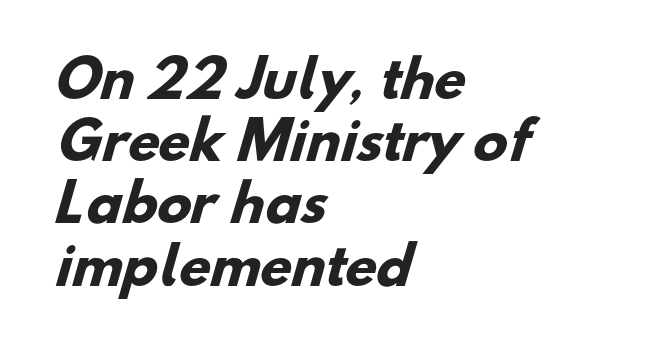
The image shows 51 px heavy sans-serif type; set left-aligned, line spacing 1.22x, normal letter spacing, not underlined; low stroke contrast and a small x-height.
